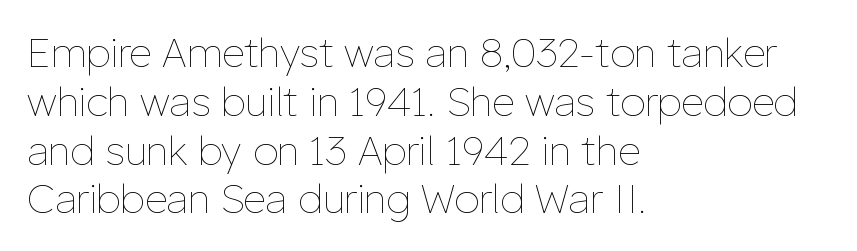
{"italic": "no", "bold": "no", "weight": "thin", "width": "normal", "stroke_contrast": "low", "x_height": "medium", "monospaced": "no", "underline": "no", "align": "left", "line_spacing_ratio": 1.22, "letter_spacing": "normal", "letter_spacing_em": 0.0, "glyph_px": 40}
